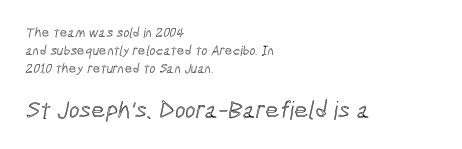
{"underline": "no", "align": "left", "line_spacing": "normal", "line_spacing_ratio": 1.27, "letter_spacing": "normal", "letter_spacing_em": 0.0, "larger_block": "second", "size_ratio": 1.79, "glyph_px": 25}
